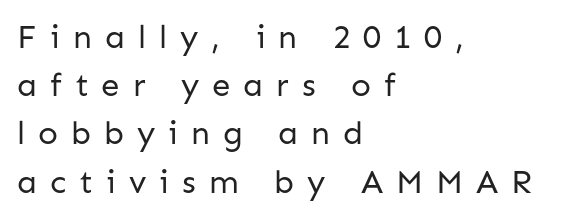
Q: Is the text bold? A: No.
Q: Is the text italic (slanted)? A: No, it is upright.
Q: Is the typeface a serif or a sans-serif typeface? A: Sans-serif.
Q: Is the text underlined? A: No.
Q: How is the paragraph aligned? A: Left-aligned.
Q: Is the spacing between letters normal or unusually wide? A: Unusually wide.
Q: Is the spacing between lines tight, normal or loose? A: Normal.
Q: Width (condensed, normal, or wide)? A: Normal.
Q: Stroke contrast? A: Low.
Q: x-height? A: Medium.
Q: Monospaced? A: No.
